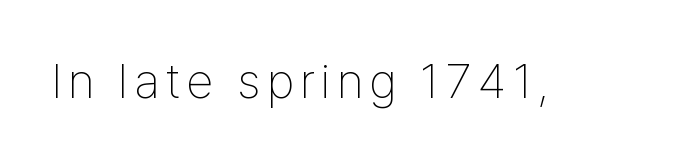
Q: Is the text bold? A: No.
Q: Is the text italic (slanted)? A: No, it is upright.
Q: Is the typeface a serif or a sans-serif typeface? A: Sans-serif.
Q: Is the text underlined? A: No.
Q: Width (condensed, normal, or wide)? A: Condensed.
Q: Stroke contrast? A: Low.
Q: x-height? A: Medium.
Q: Monospaced? A: No.
